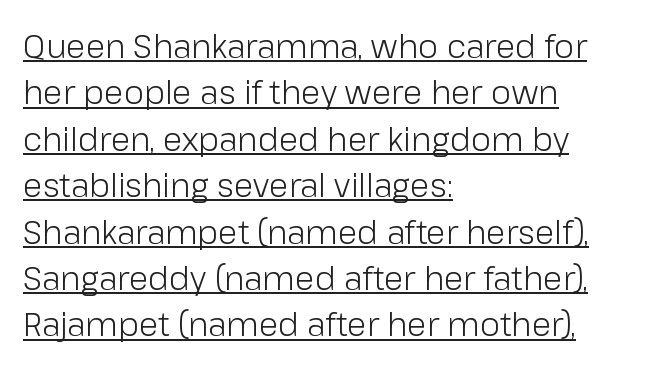
Q: Is the text bold? A: No.
Q: Is the text italic (slanted)? A: No, it is upright.
Q: Is the typeface a serif or a sans-serif typeface? A: Sans-serif.
Q: Is the text underlined? A: Yes.
Q: How is the paragraph aligned? A: Left-aligned.
Q: Is the spacing between letters normal or unusually wide? A: Normal.
Q: Is the spacing between lines tight, normal or loose? A: Normal.
Q: Width (condensed, normal, or wide)? A: Normal.
Q: Stroke contrast? A: Low.
Q: x-height? A: Medium.
Q: Monospaced? A: No.
